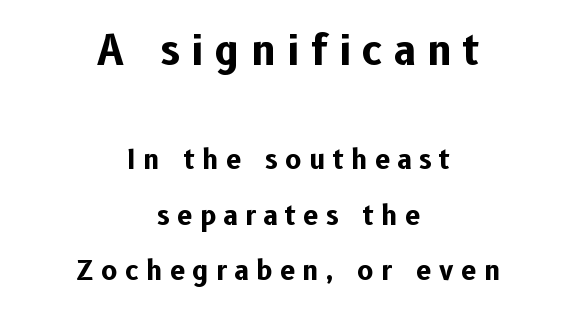
Q: Is the text bold? A: Yes.
Q: Is the text italic (slanted)? A: No, it is upright.
Q: Is the typeface a serif or a sans-serif typeface? A: Sans-serif.
Q: Is the text underlined? A: No.
Q: How is the paragraph aligned? A: Centered.
Q: Is the spacing between letters normal or unusually wide? A: Unusually wide.
Q: Is the spacing between lines tight, normal or loose? A: Loose.
Q: Which block of text is set in a larger size, the first (top) or the second (bottom)? A: The first (top) one.
Q: Width (condensed, normal, or wide)? A: Normal.
Q: Stroke contrast? A: Low.
Q: x-height? A: Medium.
Q: Monospaced? A: No.
